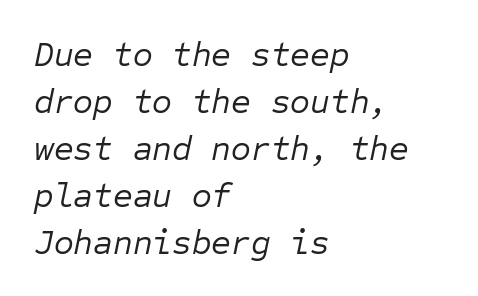
Short note: letters normally spaced. Monospaced: the letters line up in strict vertical columns. Words float on clear page, feet unadorned. This block has exactly the height ordinary leading produces. Stems and bowls with no extra thickness — not bold.
